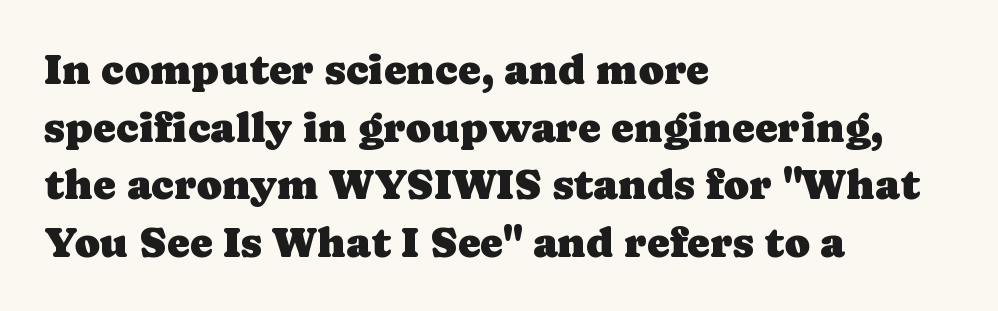
The image shows 43 px serif type, upright; set left-aligned, normal line spacing (1.34x), normal letter spacing, not underlined; low stroke contrast and a medium x-height.
